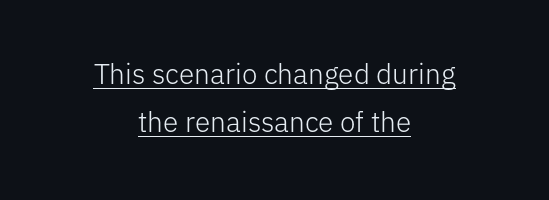
In terms of posture, this sample is upright. This sample uses a sans-serif face. The passage shown is typed in a proportional face where columns would drift. Weight: regular or lighter. These lines stack symmetrically, like a column narrowing and widening about its center. There is no visible air inserted between adjacent glyphs.
